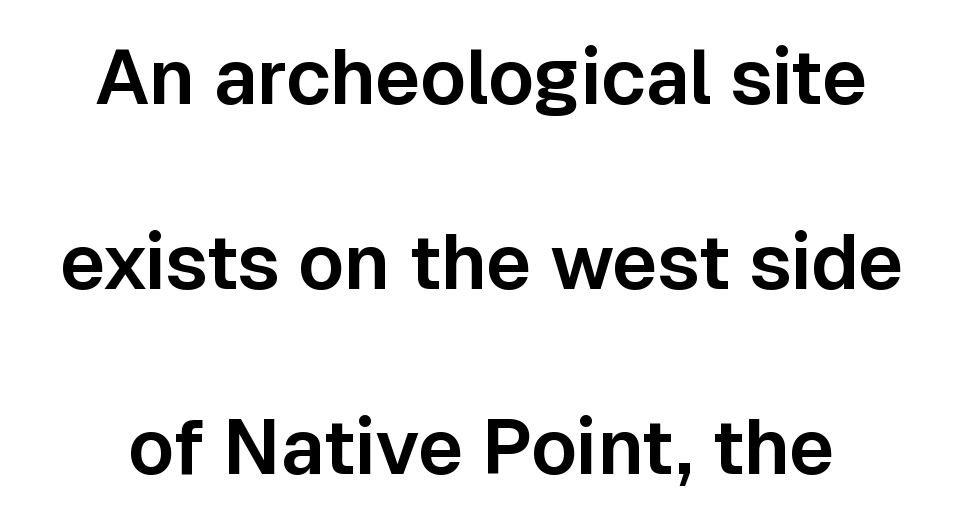
The image shows 77 px sans-serif type, upright; set centered, loose line spacing (2.4x), normal letter spacing, not underlined; low stroke contrast and a medium x-height.
